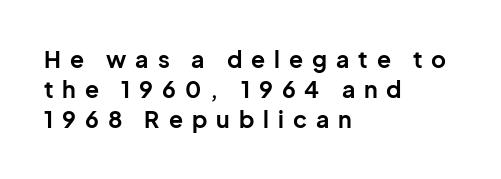
Each glyph is drawn with heavy, bold strokes. The specimen reads as upright at a glance. What stands out about the letter spacing? Its width — letters are far apart. Leading: standard.
